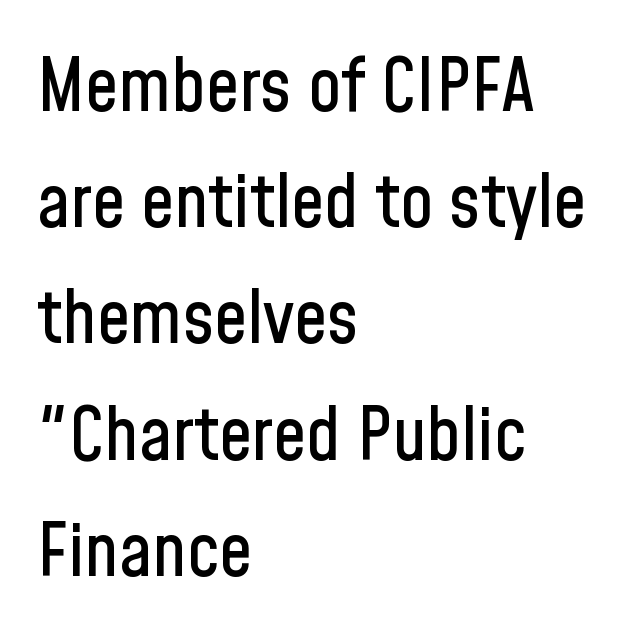
The strip under each line holds only bare page. Teacher's note: observe the even left margin — that is flush-left alignment. Between one letter and the next there's only the usual sliver of space. Looks like regular typesetting: each glyph gets only the width it needs. Nothing sits at the stroke ends, so this counts as sans-serif.
